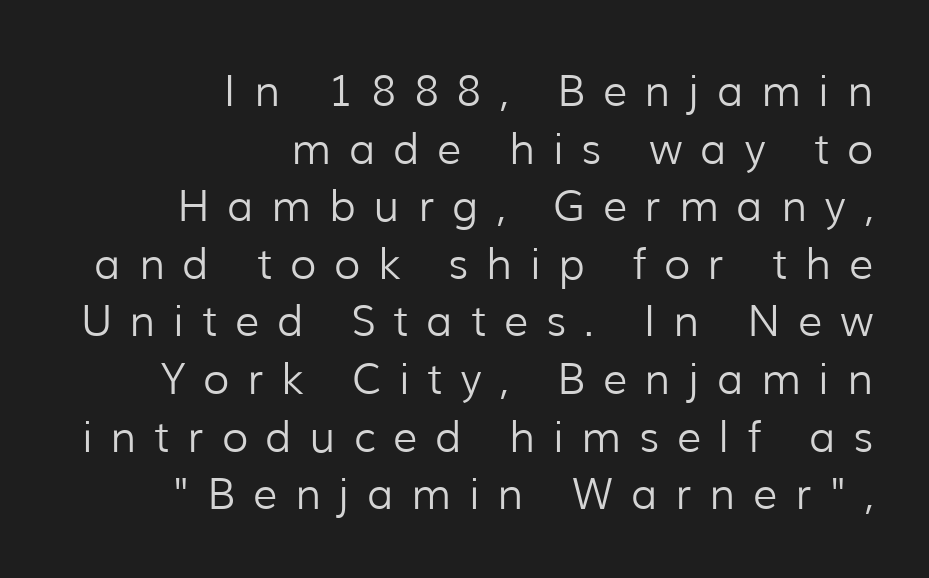
Q: Is the text bold? A: No.
Q: Is the text italic (slanted)? A: No, it is upright.
Q: Is the typeface a serif or a sans-serif typeface? A: Sans-serif.
Q: Is the text underlined? A: No.
Q: How is the paragraph aligned? A: Right-aligned.
Q: Is the spacing between letters normal or unusually wide? A: Unusually wide.
Q: Is the spacing between lines tight, normal or loose? A: Normal.
Q: Width (condensed, normal, or wide)? A: Normal.
Q: Stroke contrast? A: Low.
Q: x-height? A: Medium.
Q: Monospaced? A: No.
